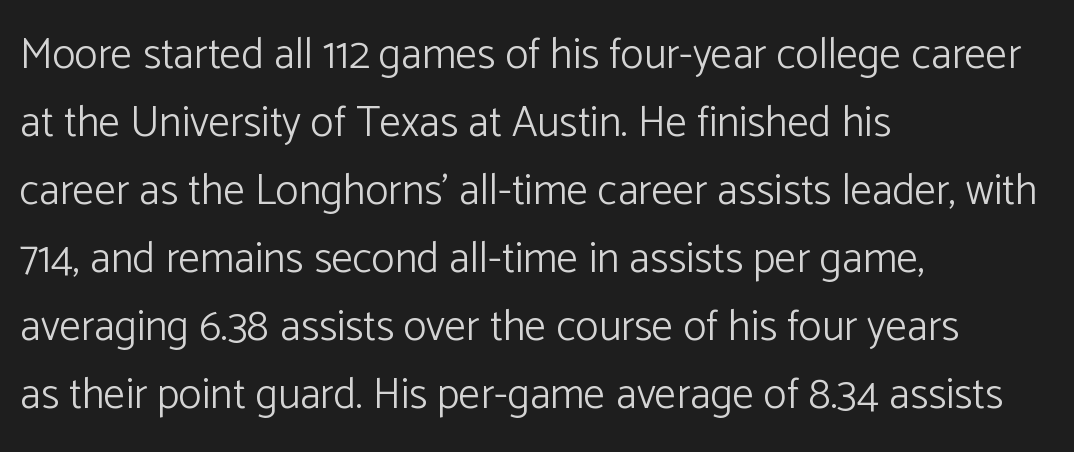
Q: Is the text bold? A: No.
Q: Is the text italic (slanted)? A: No, it is upright.
Q: Is the typeface a serif or a sans-serif typeface? A: Sans-serif.
Q: Is the text underlined? A: No.
Q: How is the paragraph aligned? A: Left-aligned.
Q: Is the spacing between letters normal or unusually wide? A: Normal.
Q: Is the spacing between lines tight, normal or loose? A: Normal.
Q: Width (condensed, normal, or wide)? A: Normal.
Q: Stroke contrast? A: Low.
Q: x-height? A: Medium.
Q: Monospaced? A: No.
